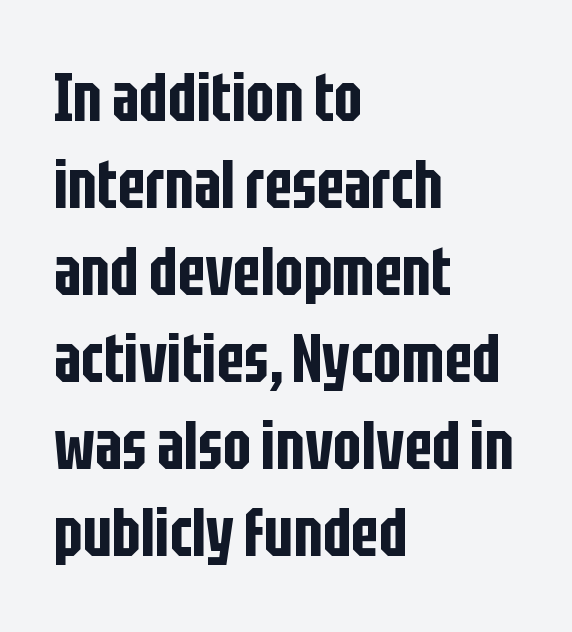
Q: Is the text italic (slanted)? A: No, it is upright.
Q: Is the typeface a serif or a sans-serif typeface? A: Sans-serif.
Q: Is the text underlined? A: No.
Q: How is the paragraph aligned? A: Left-aligned.
Q: Is the spacing between letters normal or unusually wide? A: Normal.
Q: Is the spacing between lines tight, normal or loose? A: Normal.
Q: Width (condensed, normal, or wide)? A: Condensed.
Q: Stroke contrast? A: Low.
Q: x-height? A: Large.
Q: Monospaced? A: No.
